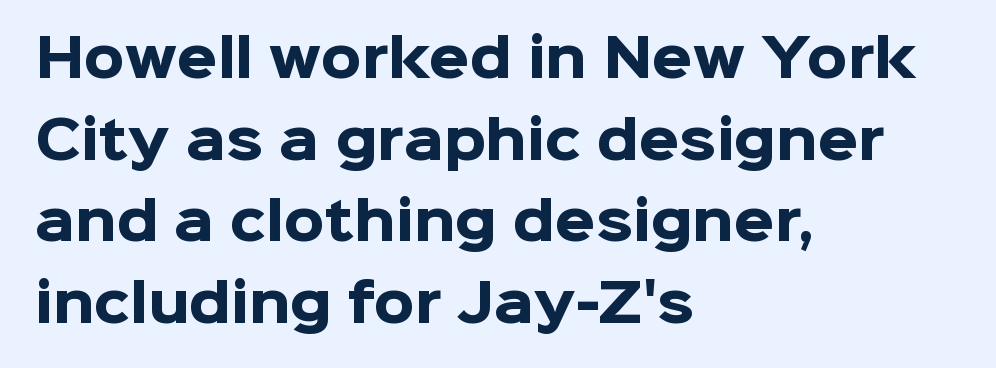
Font category for this specimen: sans-serif. This sample has the flowing, uneven cadence of proportional lettering. The rows are spaced the way most documents space them. Tracking value appears to be zero — textbook default spacing. Type without underlining. The axis of the letterforms is exactly vertical.
